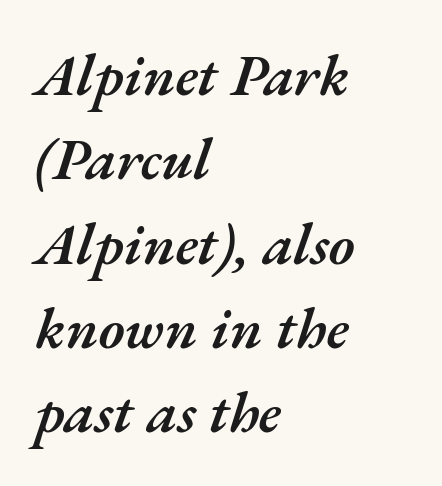
{"italic": "yes", "lean": "right", "slant_degrees": 17, "bold": "semi", "weight": "semibold", "width": "normal", "stroke_contrast": "medium", "x_height": "small", "monospaced": "no", "underline": "no", "align": "left", "line_spacing": "normal", "line_spacing_ratio": 1.43, "letter_spacing": "normal", "letter_spacing_em": 0.0, "glyph_px": 59}
